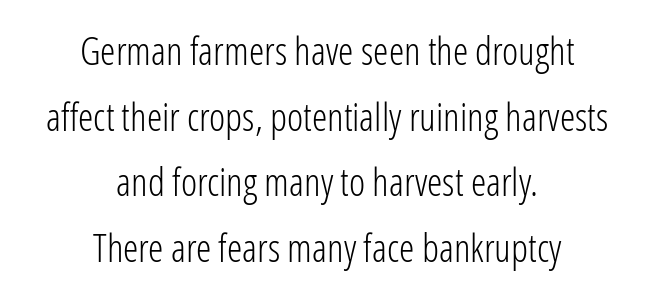
{"serif": "no", "italic": "no", "bold": "no", "weight": "light", "width": "condensed", "stroke_contrast": "low", "x_height": "medium", "monospaced": "no", "underline": "no", "align": "center", "line_spacing": "normal", "line_spacing_ratio": 1.68, "letter_spacing": "normal", "letter_spacing_em": 0.0, "glyph_px": 39}
